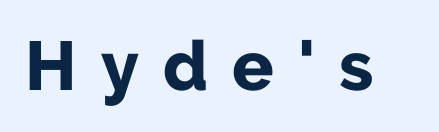
Type style note: lacks serifs. Descenders are the only things crossing below the line. Letter spacing: wide. Character widths vary here, with narrow letters taking less room than wide ones. The face used here has the dense, thick strokes of a bold. Vertical strokes here are truly vertical.
